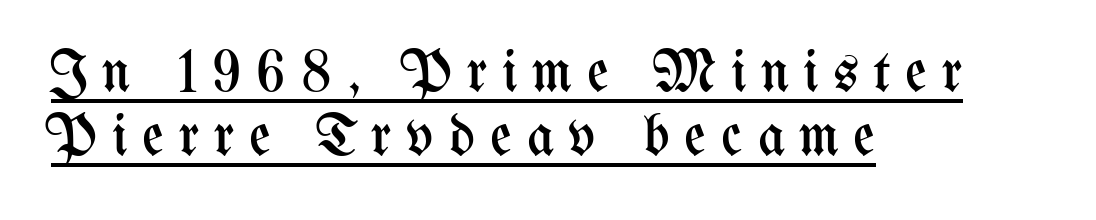
The image shows 59 px regular-weight, condensed type, upright; set left-aligned, tight line spacing (1.09x), unusually wide letter spacing (+0.25 em), underlined; medium stroke contrast and a medium x-height.
